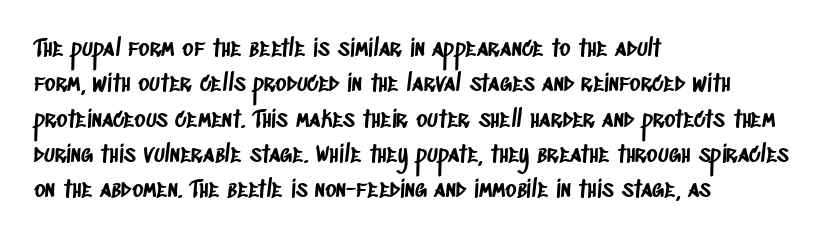
{"underline": "no", "align": "left", "line_spacing": "normal", "line_spacing_ratio": 1.47, "letter_spacing": "normal", "letter_spacing_em": 0.0, "glyph_px": 24}
